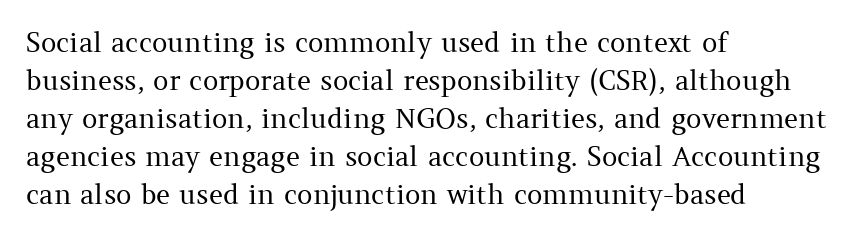
The designer left line spacing at the default. A classic flush-left, rag-right setting is used for this passage. The font sits on the lighter half of the weight spectrum, regular included. The letters stand straight up with perfectly vertical stems. No word sits above an underline.
